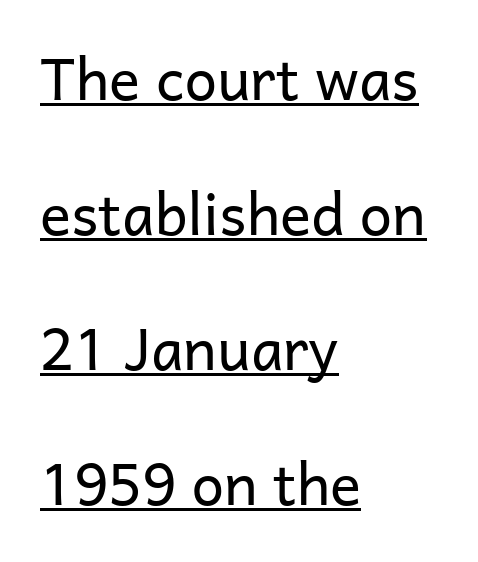
Q: Is the text bold? A: No.
Q: Is the text italic (slanted)? A: No, it is upright.
Q: Is the typeface a serif or a sans-serif typeface? A: Sans-serif.
Q: Is the text underlined? A: Yes.
Q: How is the paragraph aligned? A: Left-aligned.
Q: Is the spacing between letters normal or unusually wide? A: Normal.
Q: Is the spacing between lines tight, normal or loose? A: Loose.
Q: Width (condensed, normal, or wide)? A: Normal.
Q: Stroke contrast? A: Low.
Q: x-height? A: Medium.
Q: Monospaced? A: No.
